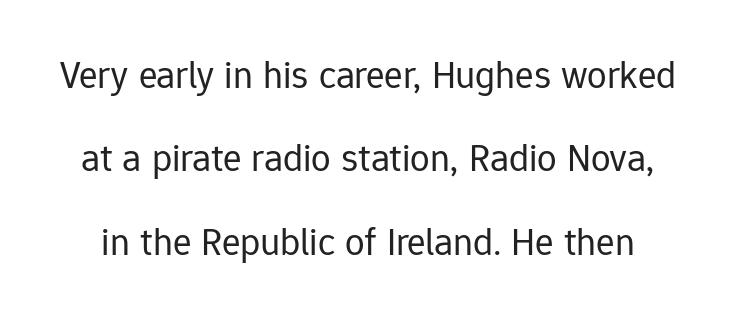
Q: Is the text bold? A: No.
Q: Is the text italic (slanted)? A: No, it is upright.
Q: Is the typeface a serif or a sans-serif typeface? A: Sans-serif.
Q: Is the text underlined? A: No.
Q: Is the spacing between letters normal or unusually wide? A: Normal.
Q: Is the spacing between lines tight, normal or loose? A: Loose.
Q: Width (condensed, normal, or wide)? A: Normal.
Q: Stroke contrast? A: Low.
Q: x-height? A: Medium.
Q: Monospaced? A: No.
